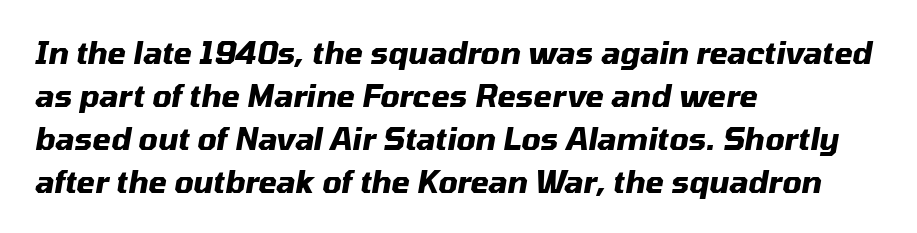
{"italic": "yes", "lean": "right", "slant_degrees": 10, "bold": "yes", "weight": "heavy", "width": "normal", "stroke_contrast": "medium", "x_height": "medium", "monospaced": "no", "underline": "no", "align": "left", "line_spacing": "normal", "line_spacing_ratio": 1.43, "letter_spacing": "normal", "letter_spacing_em": 0.0, "glyph_px": 30}
